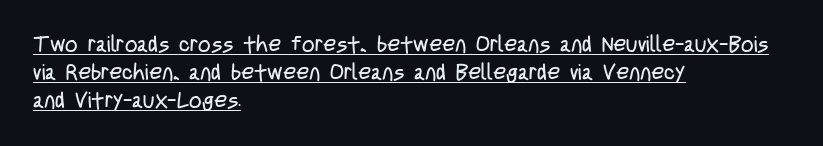
{"italic": "no", "bold": "no", "underline": "yes", "align": "left", "line_spacing": "normal", "line_spacing_ratio": 1.28, "letter_spacing": "normal", "letter_spacing_em": 0.0, "glyph_px": 22}
